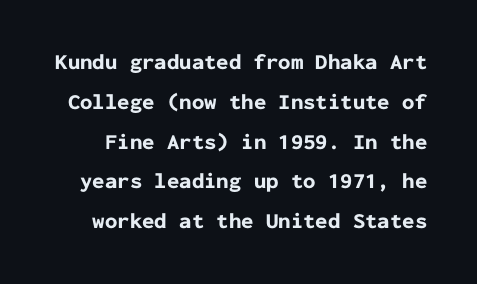
The image shows 22 px bold type, upright; set line spacing 1.81x, normal letter spacing, not underlined.
